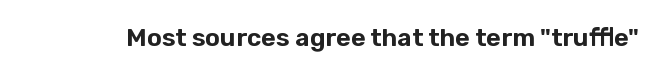
If you drew a line through each stem, it would be perfectly vertical. Characters follow at the spacing the type designer built in. The words here are not underlined.
